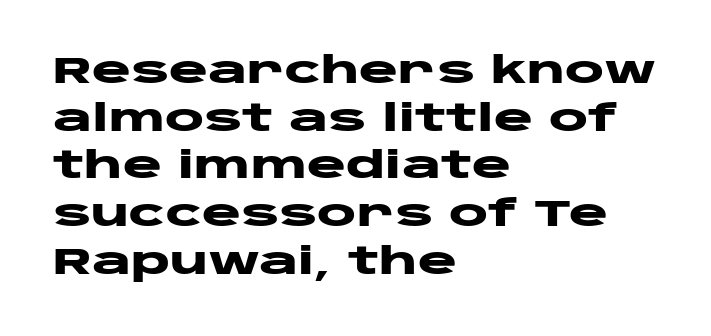
{"serif": "no", "italic": "no", "bold": "yes", "weight": "heavy", "width": "wide", "stroke_contrast": "low", "x_height": "large", "monospaced": "no", "underline": "no", "align": "left", "line_spacing": "normal", "line_spacing_ratio": 1.29, "letter_spacing": "normal", "letter_spacing_em": 0.0, "glyph_px": 37}
